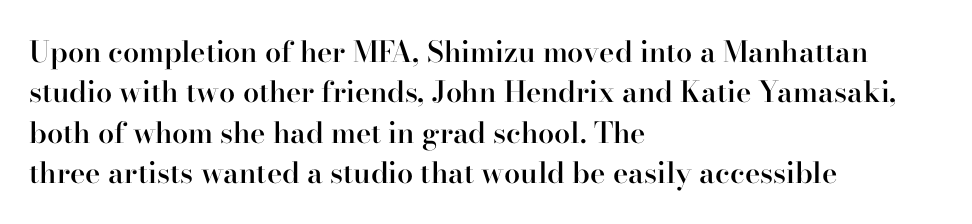
The image shows 29 px semibold serif type, upright; set left-aligned, normal line spacing (1.39x), normal letter spacing, not underlined; high stroke contrast and a small x-height.
